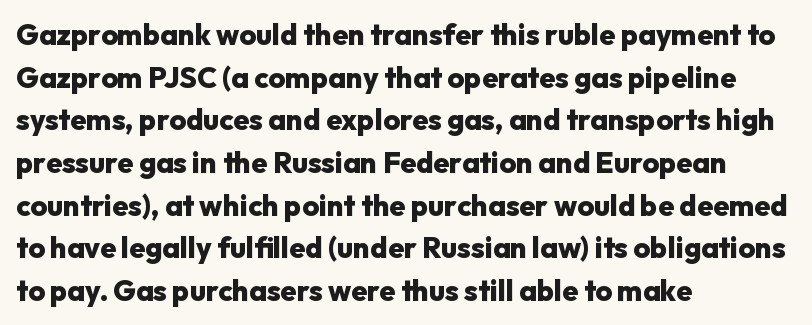
The image shows 29 px heavy sans-serif type, upright; set left-aligned, normal line spacing (1.47x), normal letter spacing, not underlined; low stroke contrast and a medium x-height.
